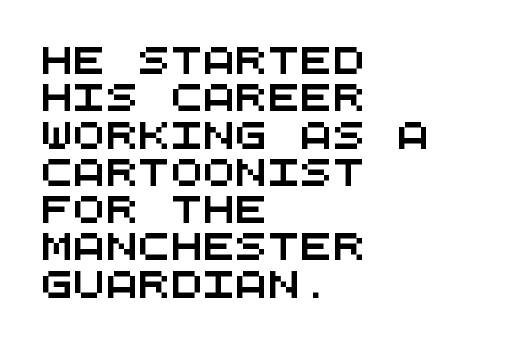
The image shows 27 px text type; set left-aligned, normal line spacing (1.38x), normal letter spacing, not underlined.
